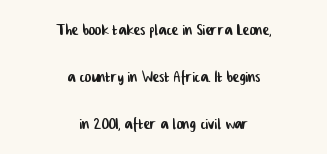
In CSS terms this would be text-align: center. Descenders are the only things crossing below the line. The designer dialed line spacing up above the default. Is the letter spacing exaggerated? No — it looks like the ordinary default.
